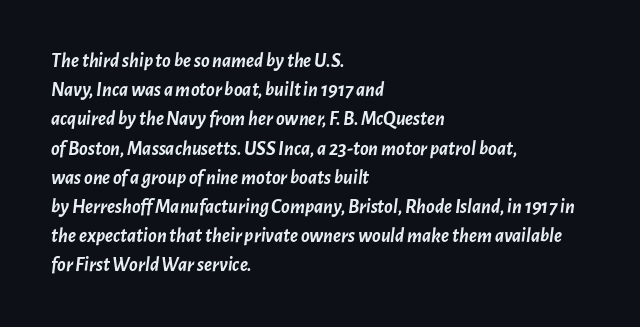
{"italic": "yes", "lean": "right", "slant_degrees": 7, "bold": "yes", "underline": "no", "align": "left", "line_spacing": "normal", "line_spacing_ratio": 1.46, "letter_spacing": "normal", "letter_spacing_em": 0.0, "glyph_px": 20}
